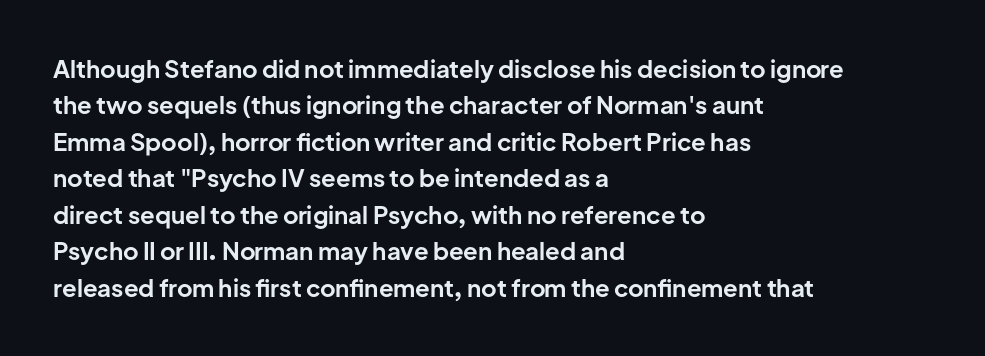
The designer left line spacing at the default. The horizontal fit of the characters is conventional and even. The specimen reads as upright at a glance. The passage shown is not underscored anywhere. The letters are bold, with thick, heavy strokes.
